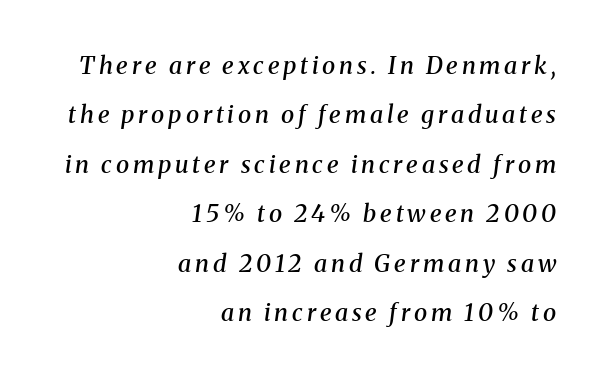
Q: Is the text bold? A: Semi-bold.
Q: Is the text italic (slanted)? A: Yes, it leans right by about 8 degrees.
Q: Is the text underlined? A: No.
Q: How is the paragraph aligned? A: Right-aligned.
Q: Is the spacing between lines tight, normal or loose? A: Loose.
